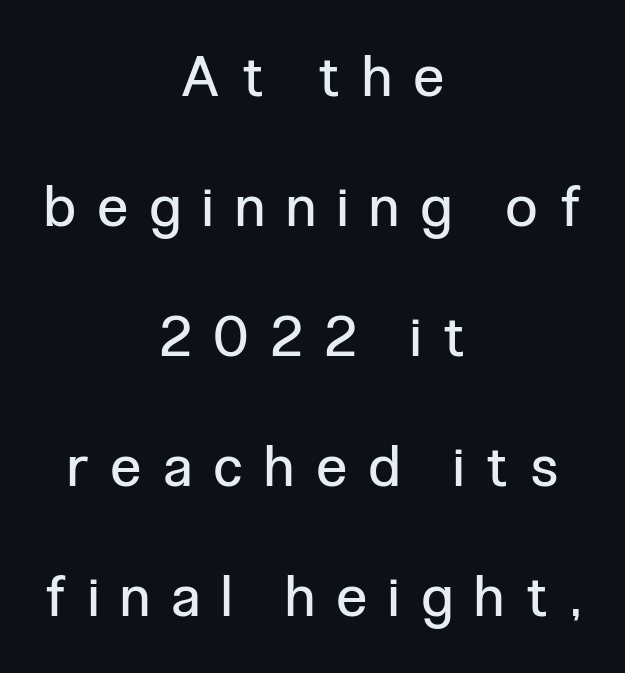
Q: Is the text bold? A: No.
Q: Is the text italic (slanted)? A: No, it is upright.
Q: Is the typeface a serif or a sans-serif typeface? A: Sans-serif.
Q: Is the text underlined? A: No.
Q: How is the paragraph aligned? A: Centered.
Q: Is the spacing between letters normal or unusually wide? A: Unusually wide.
Q: Is the spacing between lines tight, normal or loose? A: Loose.
Q: Width (condensed, normal, or wide)? A: Condensed.
Q: Stroke contrast? A: Low.
Q: x-height? A: Medium.
Q: Monospaced? A: No.
